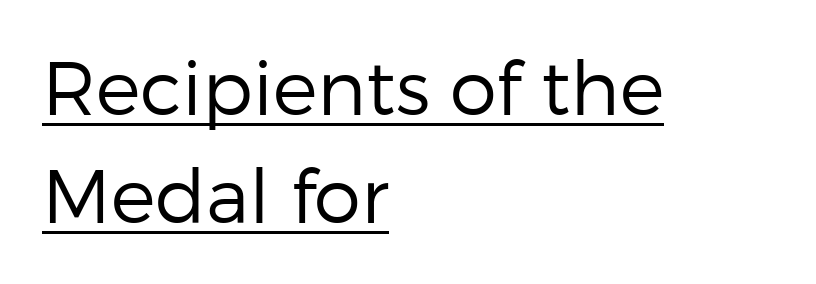
Style check: upright. Decoration check: the copy is underlined. Casual observation: everything's shoved over to the left. Nothing heavy about these letters — not bold at all.
